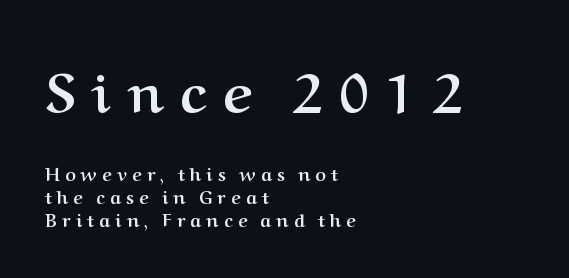
Looks like regular typesetting: each glyph gets only the width it needs. Note: serifs present on the glyphs. Short and long lines alike share a common starting point at left. The lines sit at an ordinary, default distance from one another. Reading top to bottom, the characters get smaller at the block break.
